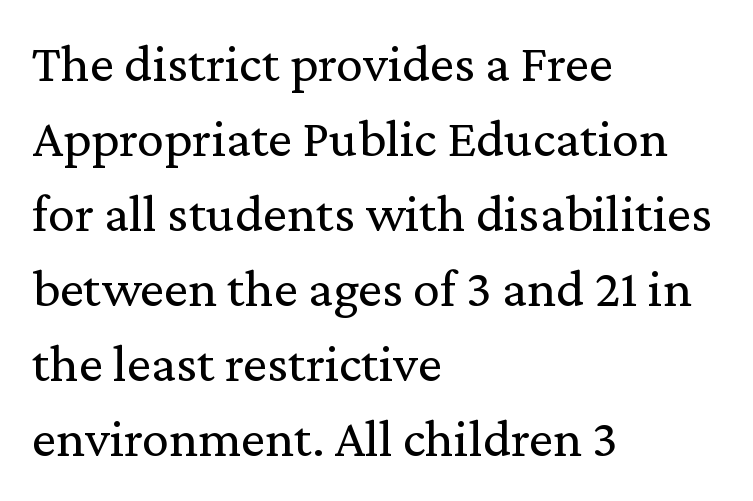
{"serif": "yes", "italic": "no", "bold": "no", "weight": "regular", "width": "normal", "stroke_contrast": "medium", "x_height": "medium", "monospaced": "no", "underline": "no", "align": "left", "line_spacing": "normal", "line_spacing_ratio": 1.39, "letter_spacing": "normal", "letter_spacing_em": 0.0, "glyph_px": 54}
